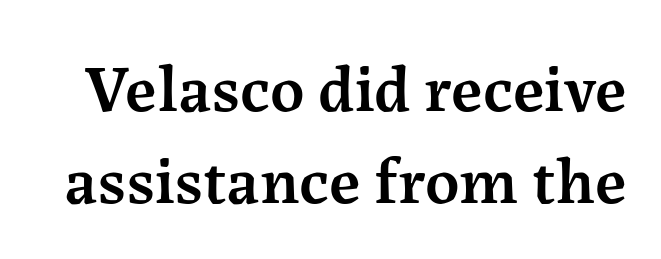
Q: Is the text bold? A: Semi-bold.
Q: Is the text italic (slanted)? A: No, it is upright.
Q: Is the typeface a serif or a sans-serif typeface? A: Serif.
Q: Is the text underlined? A: No.
Q: Is the spacing between letters normal or unusually wide? A: Normal.
Q: Is the spacing between lines tight, normal or loose? A: Normal.
Q: Width (condensed, normal, or wide)? A: Normal.
Q: Stroke contrast? A: Medium.
Q: x-height? A: Medium.
Q: Monospaced? A: No.
